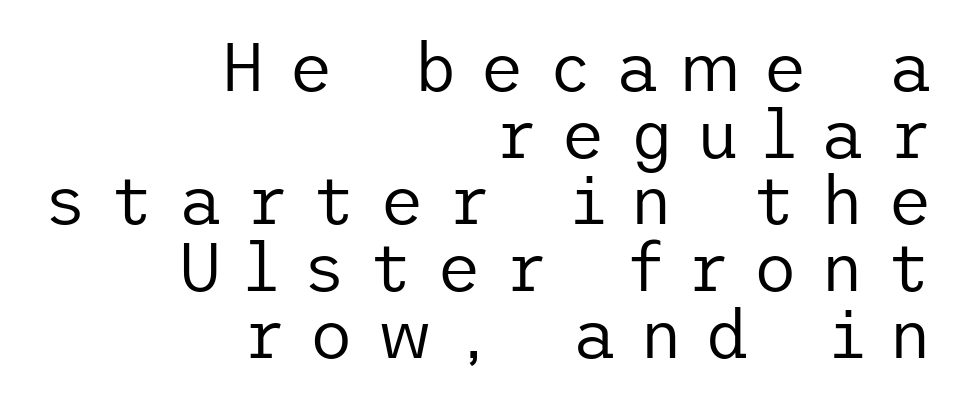
{"serif": "no", "italic": "no", "bold": "no", "weight": "regular", "width": "normal", "stroke_contrast": "low", "x_height": "medium", "underline": "no", "align": "right", "line_spacing": "tight", "line_spacing_ratio": 0.98, "letter_spacing": "wide", "letter_spacing_em": 0.34, "glyph_px": 68}
